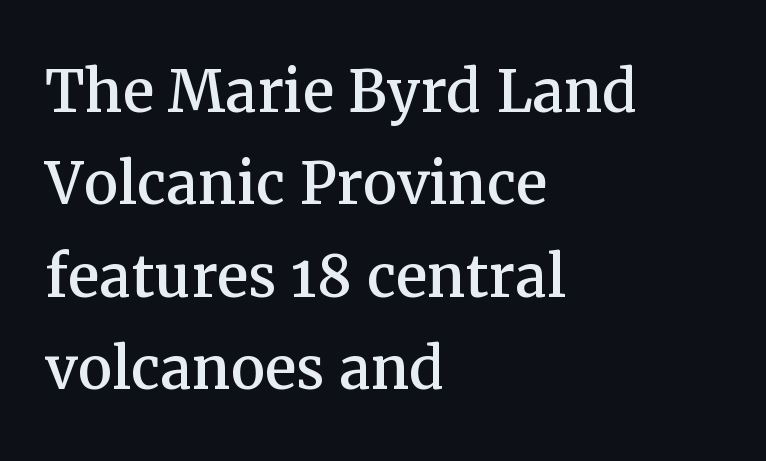
This sample uses a serif face. The face used here is rendered with its standard letterfit. The rendering uses natural spacing where letterforms have individual widths. It's the straight-up-and-down kind of type. Glance below the letters and you will spot only blank space. The paragraph has a hard left edge and a soft right edge.
